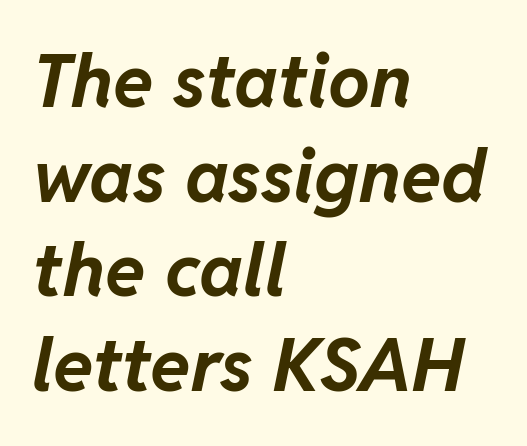
Q: Is the text bold? A: Yes.
Q: Is the text italic (slanted)? A: Yes, it leans right by about 11 degrees.
Q: Is the text underlined? A: No.
Q: How is the paragraph aligned? A: Left-aligned.
Q: Is the spacing between letters normal or unusually wide? A: Normal.
Q: Is the spacing between lines tight, normal or loose? A: Normal.
Q: Width (condensed, normal, or wide)? A: Normal.
Q: Stroke contrast? A: Low.
Q: x-height? A: Medium.
Q: Monospaced? A: No.
